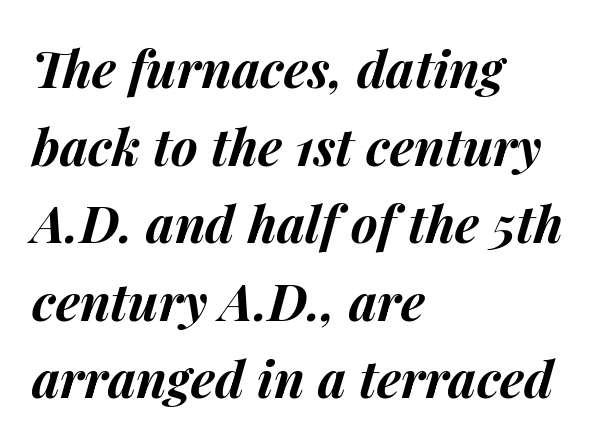
Type without underlining. These lines carry a lot of weight — the face is fully bold. Between one letter and the next there's only the usual sliver of space. Compared with ordinary roman type, these characters are visibly tilted. Does the copy run flush right? No — it runs flush left.
